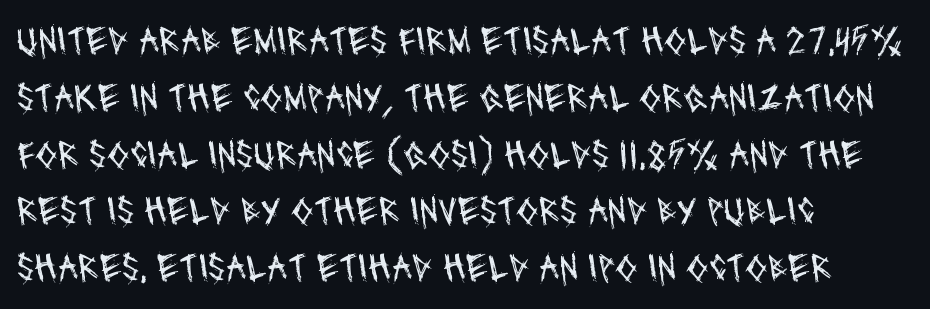
Q: Is the text bold? A: No.
Q: Is the typeface a serif or a sans-serif typeface? A: Sans-serif.
Q: Is the text underlined? A: No.
Q: How is the paragraph aligned? A: Left-aligned.
Q: Is the spacing between letters normal or unusually wide? A: Normal.
Q: Is the spacing between lines tight, normal or loose? A: Normal.
Q: Width (condensed, normal, or wide)? A: Condensed.
Q: Stroke contrast? A: Medium.
Q: x-height? A: Large.
Q: Monospaced? A: No.
